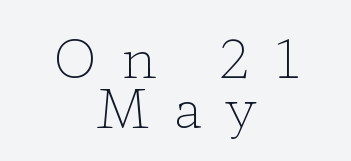
The image shows 52 px light, wide serif type, upright; set centered, tight line spacing (0.97x), unusually wide letter spacing (+0.48 em), not underlined; low stroke contrast and a medium x-height.
